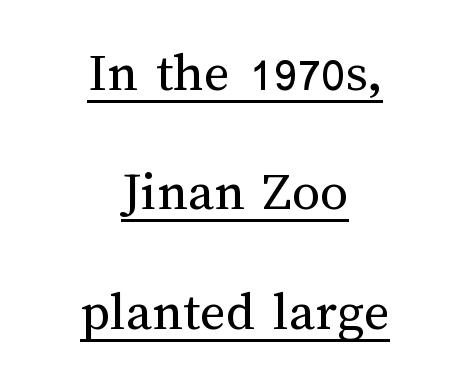
Decoration check: the copy is underlined. This sample uses plain, unmodified letter spacing. The text block is weighted toward neither margin, spreading evenly from the middle. Each stroke keeps to a modest, everyday thickness or less. When letters stand straight like this, we call the style roman or upright.
